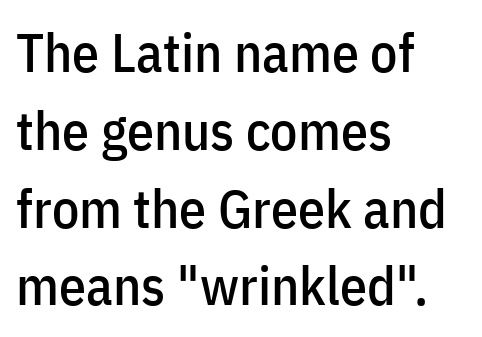
Q: Is the text italic (slanted)? A: No, it is upright.
Q: Is the typeface a serif or a sans-serif typeface? A: Sans-serif.
Q: Is the text underlined? A: No.
Q: How is the paragraph aligned? A: Left-aligned.
Q: Is the spacing between letters normal or unusually wide? A: Normal.
Q: Is the spacing between lines tight, normal or loose? A: Normal.
Q: Width (condensed, normal, or wide)? A: Condensed.
Q: Stroke contrast? A: Low.
Q: x-height? A: Medium.
Q: Monospaced? A: No.
